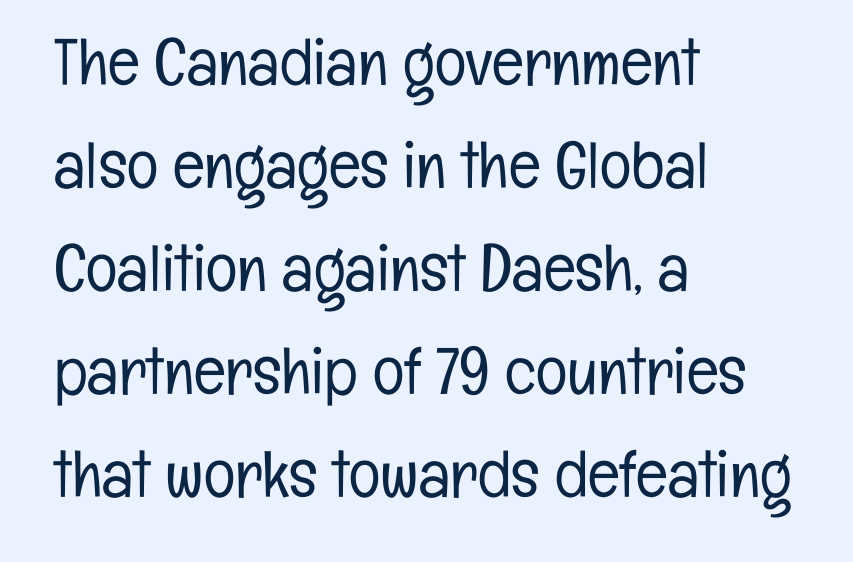
Q: Is the text bold? A: No.
Q: Is the text italic (slanted)? A: No, it is upright.
Q: Is the typeface a serif or a sans-serif typeface? A: Sans-serif.
Q: Is the text underlined? A: No.
Q: How is the paragraph aligned? A: Left-aligned.
Q: Is the spacing between letters normal or unusually wide? A: Normal.
Q: Is the spacing between lines tight, normal or loose? A: Normal.
Q: Width (condensed, normal, or wide)? A: Condensed.
Q: Stroke contrast? A: Low.
Q: x-height? A: Medium.
Q: Monospaced? A: No.
